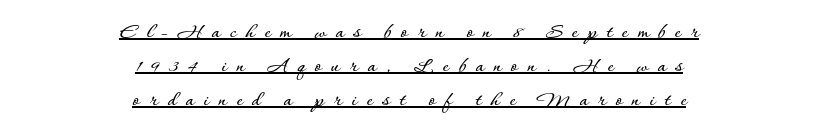
Q: Is the text italic (slanted)? A: Yes.
Q: Is the text underlined? A: Yes.
Q: How is the paragraph aligned? A: Centered.
Q: Is the spacing between letters normal or unusually wide? A: Unusually wide.
Q: Is the spacing between lines tight, normal or loose? A: Normal.
